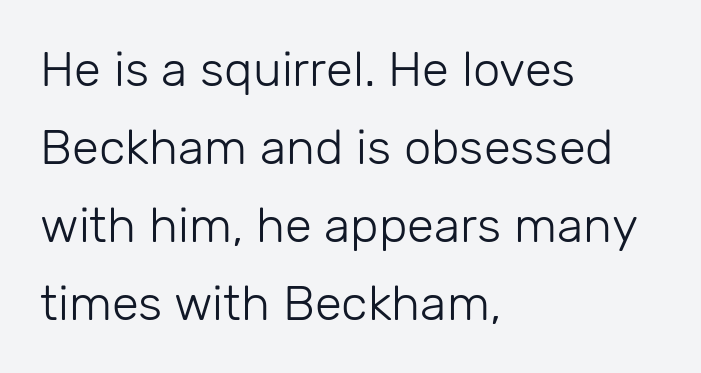
{"serif": "no", "italic": "no", "bold": "no", "weight": "light", "width": "normal", "stroke_contrast": "low", "x_height": "medium", "monospaced": "no", "underline": "no", "align": "left", "line_spacing": "normal", "line_spacing_ratio": 1.59, "letter_spacing": "normal", "letter_spacing_em": 0.0, "glyph_px": 49}
